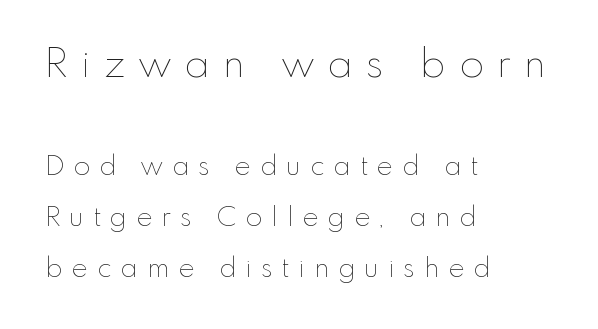
The image shows 40 px thin type, upright; set left-aligned, line spacing 1.89x, unusually wide letter spacing (+0.34 em), not underlined; the first (top) block is 1.48x larger; low stroke contrast and a small x-height.
